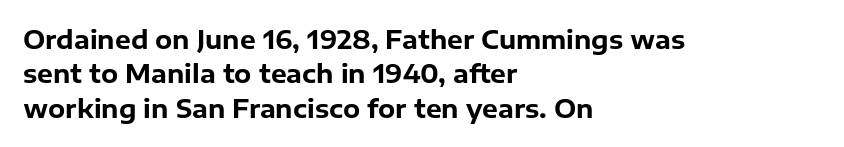
Q: Is the text bold? A: Yes.
Q: Is the text italic (slanted)? A: No, it is upright.
Q: Is the text underlined? A: No.
Q: How is the paragraph aligned? A: Left-aligned.
Q: Is the spacing between letters normal or unusually wide? A: Normal.
Q: Is the spacing between lines tight, normal or loose? A: Normal.
